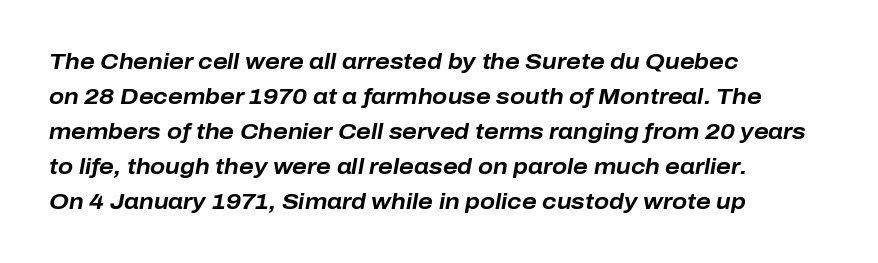
You'd pick this weight for a headline — it's a proper bold. These lines stack with their left ends in a neat column. Evenly set lines give the paragraph a standard silhouette. Spacing between characters is what you'd get straight out of the box. Honestly, there is no underline to notice here at all.
